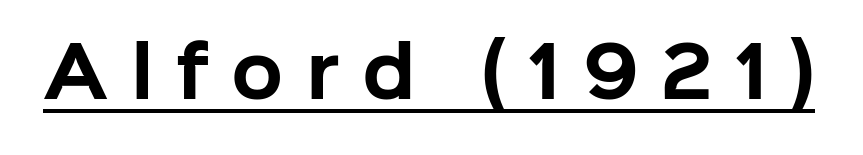
{"serif": "no", "italic": "no", "bold": "yes", "weight": "bold", "width": "normal", "stroke_contrast": "low", "x_height": "medium", "monospaced": "no", "underline": "yes", "letter_spacing": "wide", "letter_spacing_em": 0.33, "glyph_px": 68}
